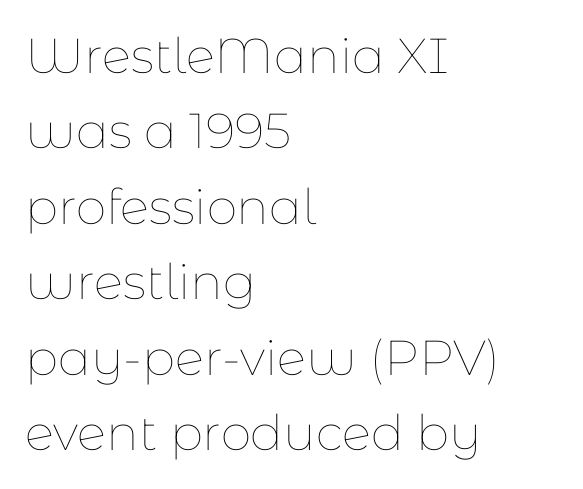
Q: Is the text bold? A: No.
Q: Is the text italic (slanted)? A: No, it is upright.
Q: Is the text underlined? A: No.
Q: How is the paragraph aligned? A: Left-aligned.
Q: Is the spacing between letters normal or unusually wide? A: Normal.
Q: Is the spacing between lines tight, normal or loose? A: Normal.
Q: Width (condensed, normal, or wide)? A: Normal.
Q: Stroke contrast? A: Low.
Q: x-height? A: Medium.
Q: Monospaced? A: No.
